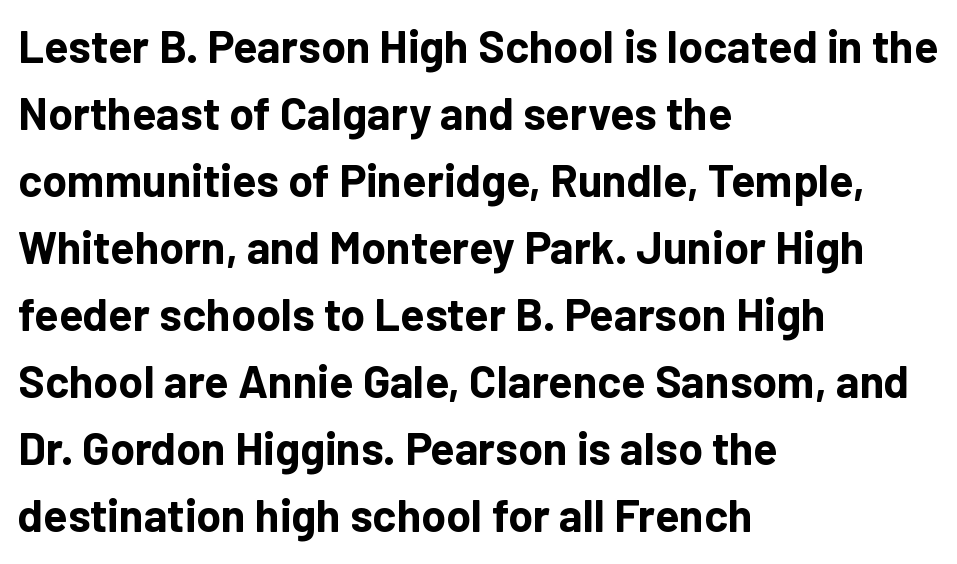
The face used here is proportionally spaced, like ordinary book or web type. Italic? Not at all — the glyphs are vertical. Alignment: flush left. In terms of letterform style, serifs are entirely absent. Look at the stroke-to-counter ratio: heavy, a bold. Vertical spacing — default.
